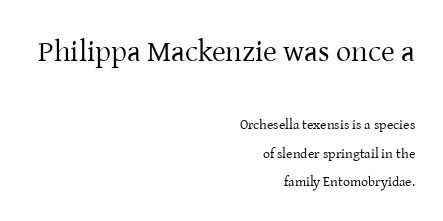
The image shows 30 px regular-weight serif type, upright; set right-aligned, loose line spacing (2.04x), normal letter spacing, not underlined; the first (top) block is 2.14x larger; low stroke contrast and a medium x-height.
